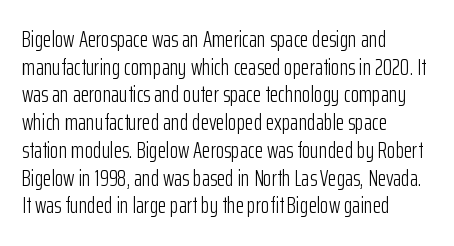
{"italic": "no", "bold": "no", "underline": "no", "align": "left", "line_spacing": "normal", "line_spacing_ratio": 1.26, "letter_spacing": "normal", "letter_spacing_em": 0.0, "glyph_px": 22}
